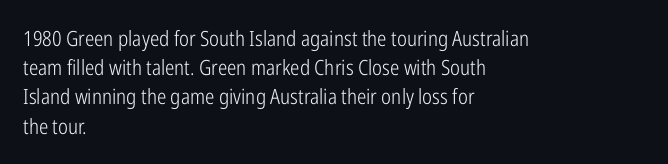
The image shows 21 px text type, upright; set left-aligned, normal line spacing (1.39x), normal letter spacing, not underlined.
